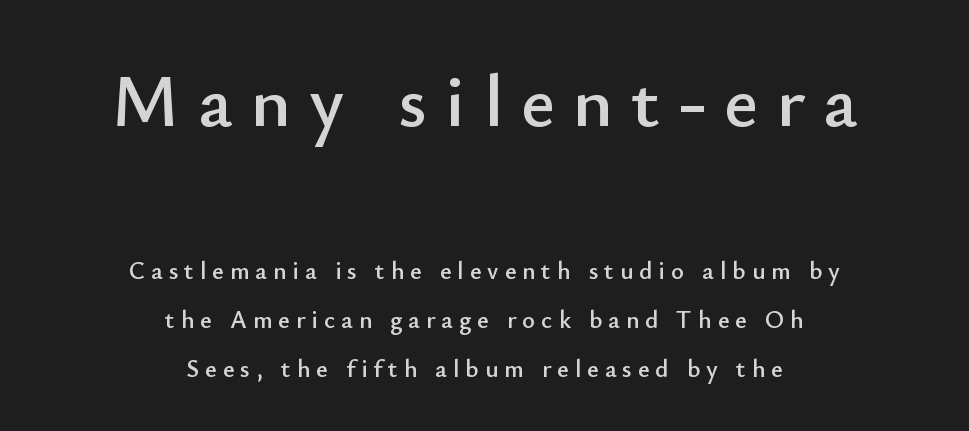
{"serif": "no", "italic": "no", "width": "normal", "stroke_contrast": "low", "x_height": "small", "monospaced": "no", "underline": "no", "align": "center", "line_spacing": "loose", "line_spacing_ratio": 1.95, "letter_spacing": "wide", "letter_spacing_em": 0.24, "larger_block": "first", "size_ratio": 3.0, "glyph_px": 75}
